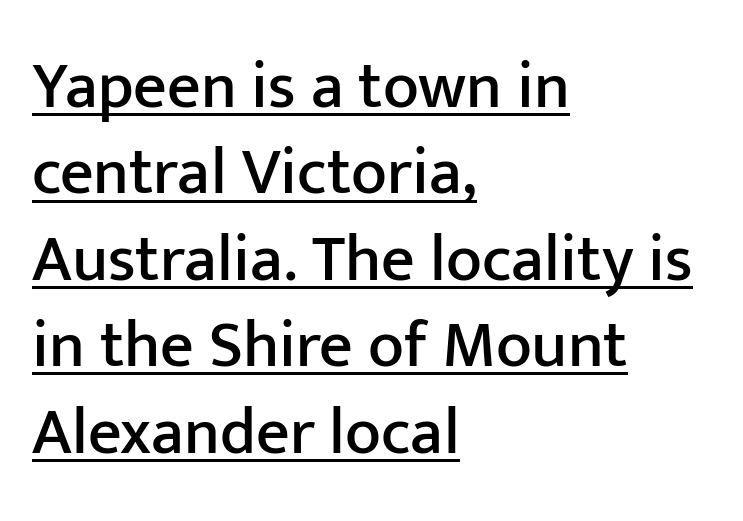
Q: Is the text italic (slanted)? A: No, it is upright.
Q: Is the typeface a serif or a sans-serif typeface? A: Sans-serif.
Q: Is the text underlined? A: Yes.
Q: How is the paragraph aligned? A: Left-aligned.
Q: Is the spacing between letters normal or unusually wide? A: Normal.
Q: Is the spacing between lines tight, normal or loose? A: Normal.
Q: Width (condensed, normal, or wide)? A: Normal.
Q: Stroke contrast? A: Low.
Q: x-height? A: Medium.
Q: Monospaced? A: No.
